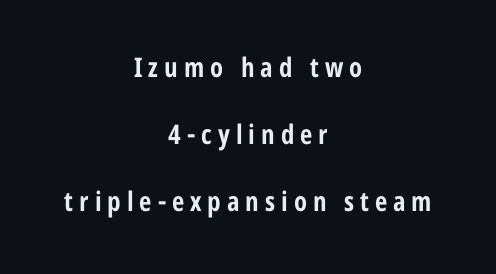
{"italic": "no", "bold": "yes", "underline": "no", "align": "center", "line_spacing": "loose", "line_spacing_ratio": 2.48, "letter_spacing": "wide", "letter_spacing_em": 0.22, "glyph_px": 27}
